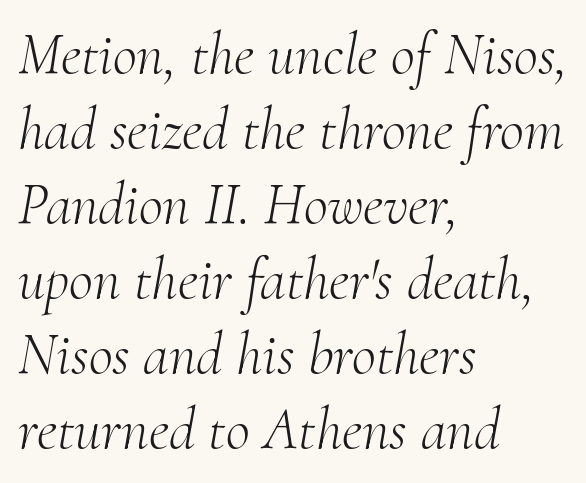
Q: Is the text bold? A: No.
Q: Is the text italic (slanted)? A: Yes, it leans right by about 10 degrees.
Q: Is the typeface a serif or a sans-serif typeface? A: Serif.
Q: Is the text underlined? A: No.
Q: How is the paragraph aligned? A: Left-aligned.
Q: Is the spacing between letters normal or unusually wide? A: Normal.
Q: Is the spacing between lines tight, normal or loose? A: Normal.
Q: Width (condensed, normal, or wide)? A: Normal.
Q: Stroke contrast? A: Medium.
Q: x-height? A: Small.
Q: Monospaced? A: No.
